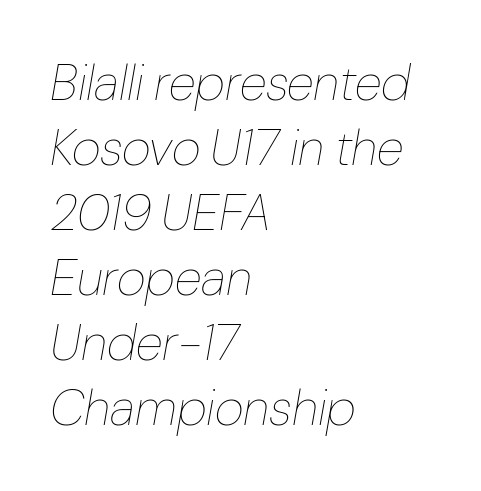
Q: Is the text bold? A: No.
Q: Is the text italic (slanted)? A: Yes, it leans right by about 10 degrees.
Q: Is the text underlined? A: No.
Q: How is the paragraph aligned? A: Left-aligned.
Q: Is the spacing between letters normal or unusually wide? A: Normal.
Q: Is the spacing between lines tight, normal or loose? A: Normal.
Q: Width (condensed, normal, or wide)? A: Normal.
Q: Stroke contrast? A: Low.
Q: x-height? A: Medium.
Q: Monospaced? A: No.
